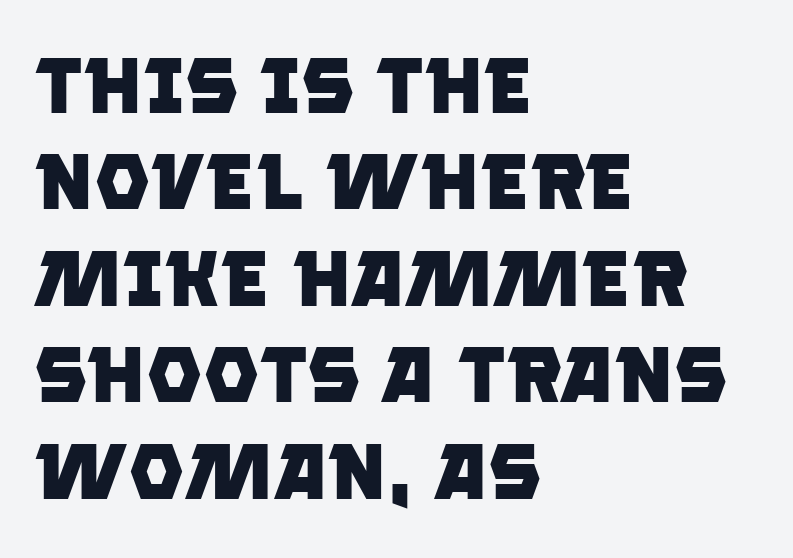
The image shows 79 px heavy sans-serif type; set left-aligned, line spacing 1.22x, normal letter spacing, not underlined; low stroke contrast and a large x-height.
